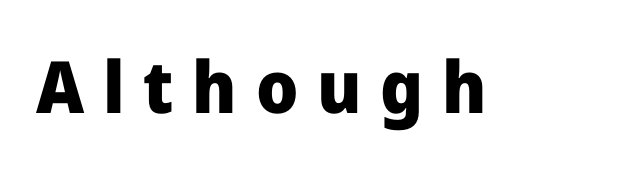
The image shows 72 px heavy sans-serif type, upright; set unusually wide letter spacing (+0.26 em), not underlined; low stroke contrast and a medium x-height.
